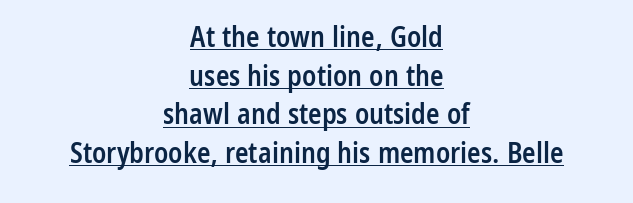
The image shows 28 px semibold, condensed sans-serif type, upright; set centered, normal line spacing (1.38x), normal letter spacing, underlined; low stroke contrast and a medium x-height.
